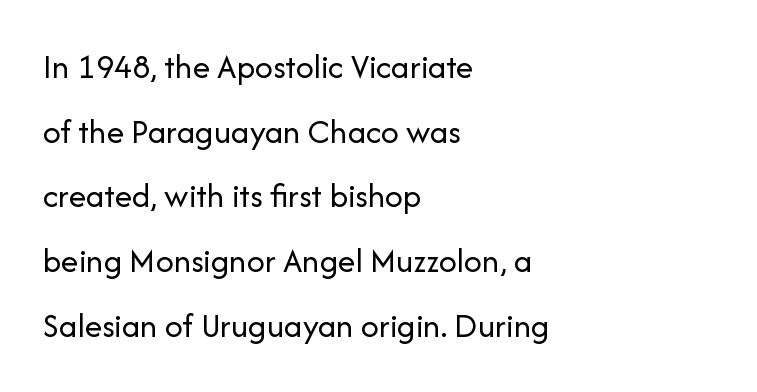
The image shows 35 px regular-weight sans-serif type, upright; set left-aligned, line spacing 1.85x, normal letter spacing, not underlined; low stroke contrast and a medium x-height.
